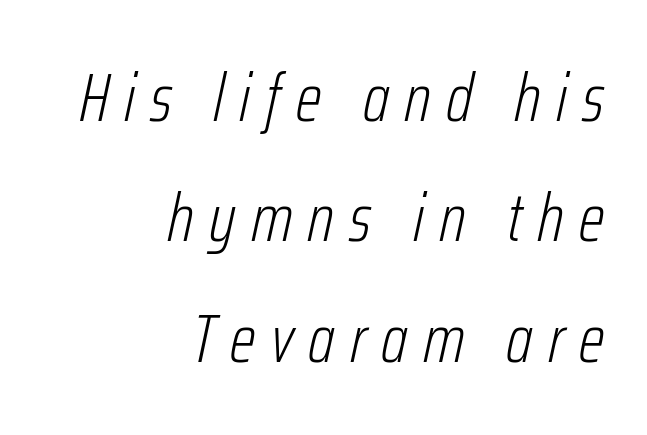
An italicized treatment has been applied to the whole sample. Check under the words: just untouched page. This sample has the flowing, uneven cadence of proportional lettering. This rendering uses right alignment, leaving the left contour irregular. The face used here is rendered with a markedly widened letterfit.
